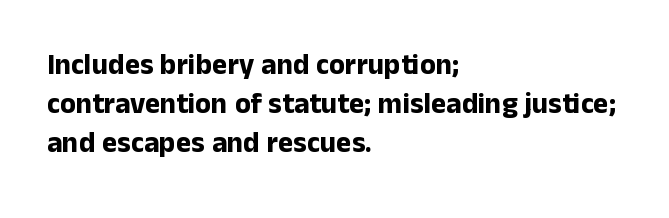
The image shows 29 px bold sans-serif type, upright; set left-aligned, normal line spacing (1.35x), normal letter spacing, not underlined; low stroke contrast and a medium x-height.
